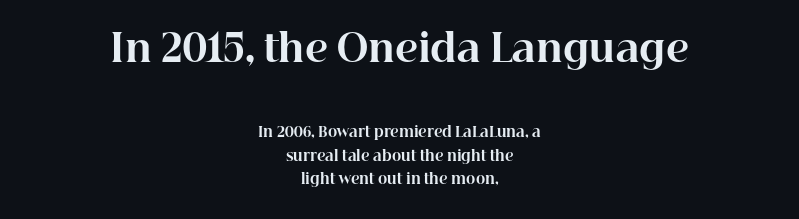
Q: Is the text bold? A: Yes.
Q: Is the text italic (slanted)? A: No, it is upright.
Q: Is the typeface a serif or a sans-serif typeface? A: Serif.
Q: Is the text underlined? A: No.
Q: How is the paragraph aligned? A: Centered.
Q: Is the spacing between letters normal or unusually wide? A: Normal.
Q: Is the spacing between lines tight, normal or loose? A: Normal.
Q: Which block of text is set in a larger size, the first (top) or the second (bottom)? A: The first (top) one.
Q: Width (condensed, normal, or wide)? A: Normal.
Q: Stroke contrast? A: High.
Q: x-height? A: Medium.
Q: Monospaced? A: No.
